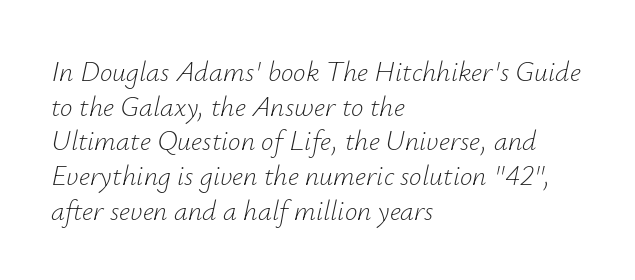
{"italic": "yes", "lean": "right", "slant_degrees": 12, "bold": "no", "weight": "light", "width": "normal", "stroke_contrast": "low", "x_height": "small", "monospaced": "no", "underline": "no", "align": "left", "line_spacing_ratio": 1.24, "letter_spacing": "normal", "letter_spacing_em": 0.0, "glyph_px": 28}
